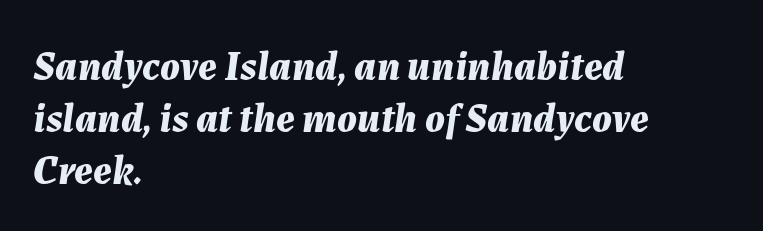
Thick stems and heavy bowls — unmistakably bold. Any mark beneath the type? The region is blank. Think of a printed novel: that variable character pitch is what you see here. Tall strokes in this sample are angled rather than plumb. Each word holds together tightly as a unit, with standard inter-letter gaps. The rendering anchors every line to the left-hand side.
